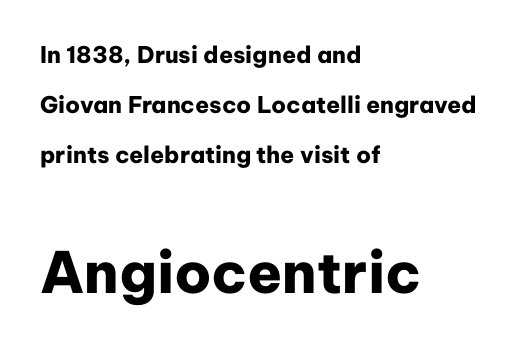
The image shows 57 px heavy sans-serif type, upright; set left-aligned, loose line spacing (2.18x), normal letter spacing, not underlined; the second (bottom) block is 2.48x larger; low stroke contrast and a medium x-height.
